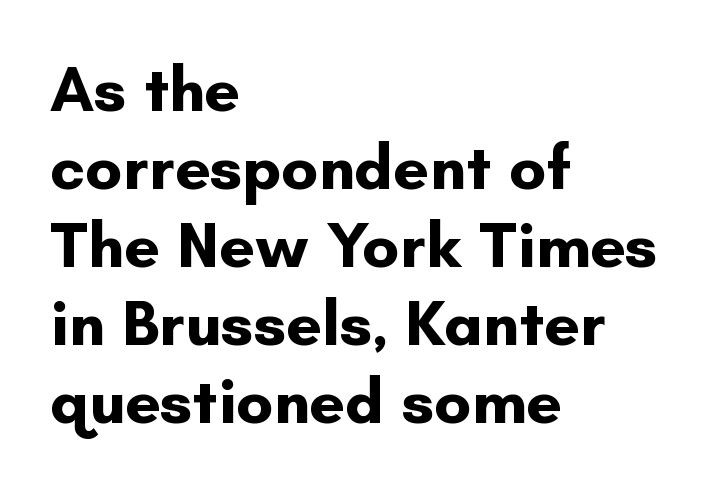
{"serif": "no", "italic": "no", "bold": "yes", "weight": "bold", "width": "normal", "stroke_contrast": "low", "x_height": "small", "monospaced": "no", "underline": "no", "align": "left", "line_spacing_ratio": 1.22, "letter_spacing": "normal", "letter_spacing_em": 0.0, "glyph_px": 64}
